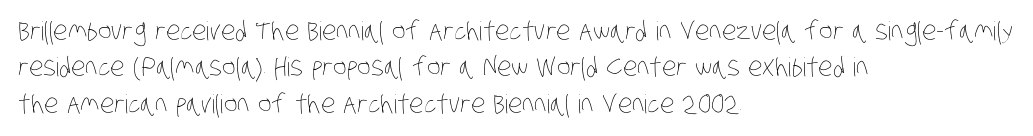
Each line starts at the same left margin while the right side varies. Regarding leading, the lines here are spaced in the standard way. No chunkiness to these letters — they're not bold. The face used here is rendered with its standard letterfit.
